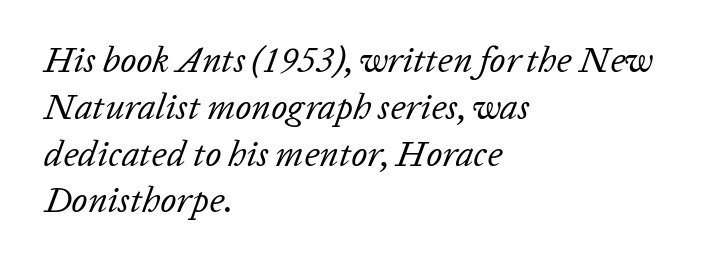
The image shows 36 px regular-weight type, italic (leaning right); set left-aligned, normal line spacing (1.3x), normal letter spacing, not underlined; low stroke contrast and a medium x-height.
